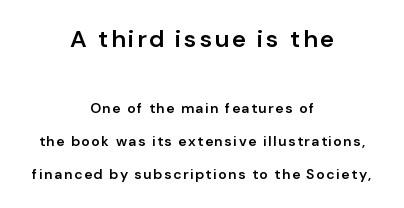
{"italic": "no", "bold": "semi", "underline": "no", "align": "center", "line_spacing": "loose", "line_spacing_ratio": 2.37, "larger_block": "first", "size_ratio": 1.71, "glyph_px": 24}
